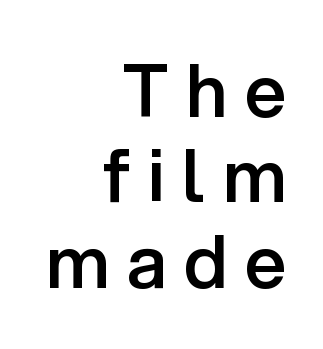
The image shows 73 px semibold sans-serif type, upright; set right-aligned, line spacing 1.17x, unusually wide letter spacing (+0.24 em), not underlined; low stroke contrast and a medium x-height.
